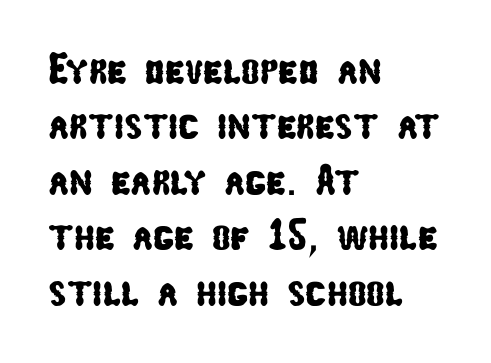
Is this a fixed-width face? No — the glyphs have proportional, varying widths. Short and long lines alike share a common starting point at left. The vertical gap from one line to the next is medium. No extra tracking has been applied to these lines. This is sans-serif lettering, the kind often seen on screens and signage.
